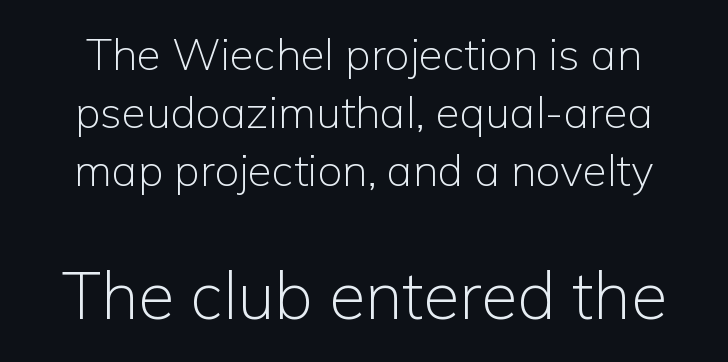
Q: Is the text bold? A: No.
Q: Is the text italic (slanted)? A: No, it is upright.
Q: Is the typeface a serif or a sans-serif typeface? A: Sans-serif.
Q: Is the text underlined? A: No.
Q: Is the spacing between letters normal or unusually wide? A: Normal.
Q: Is the spacing between lines tight, normal or loose? A: Normal.
Q: Which block of text is set in a larger size, the first (top) or the second (bottom)? A: The second (bottom) one.
Q: Width (condensed, normal, or wide)? A: Normal.
Q: Stroke contrast? A: Low.
Q: x-height? A: Medium.
Q: Monospaced? A: No.
